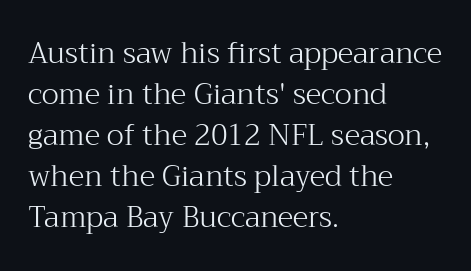
Q: Is the text bold? A: No.
Q: Is the text italic (slanted)? A: No, it is upright.
Q: Is the typeface a serif or a sans-serif typeface? A: Serif.
Q: Is the text underlined? A: No.
Q: How is the paragraph aligned? A: Left-aligned.
Q: Is the spacing between letters normal or unusually wide? A: Normal.
Q: Is the spacing between lines tight, normal or loose? A: Normal.
Q: Width (condensed, normal, or wide)? A: Normal.
Q: Stroke contrast? A: Medium.
Q: x-height? A: Medium.
Q: Monospaced? A: No.
